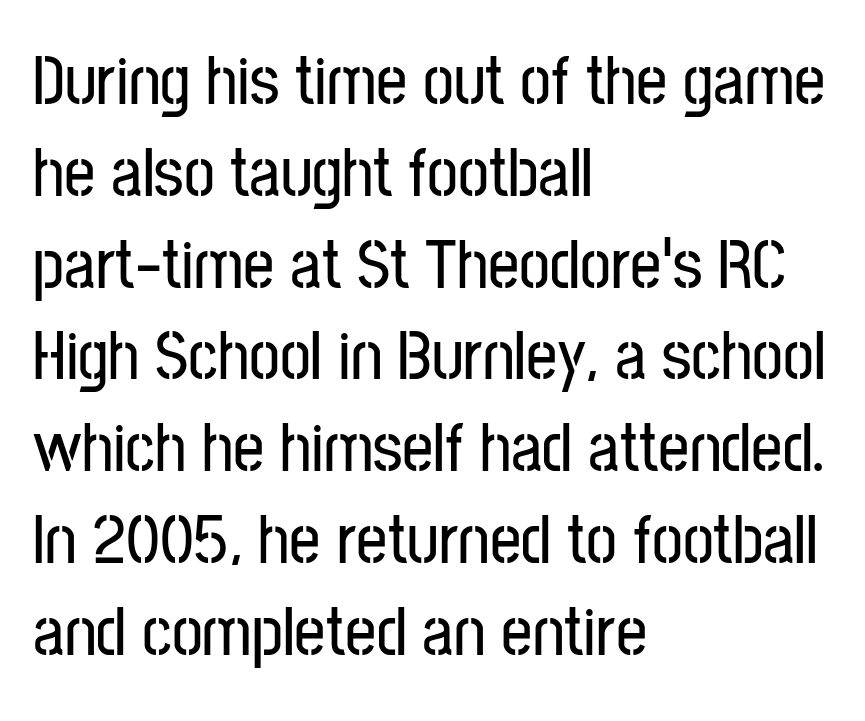
You can tell from the bare stems that sans-serif type was used. Here the glyphs are tracked normally, forming tight word shapes. Nope, not italic — everything's standing straight. The rendering uses natural spacing where letterforms have individual widths. The paragraph shown leans on its left margin.
